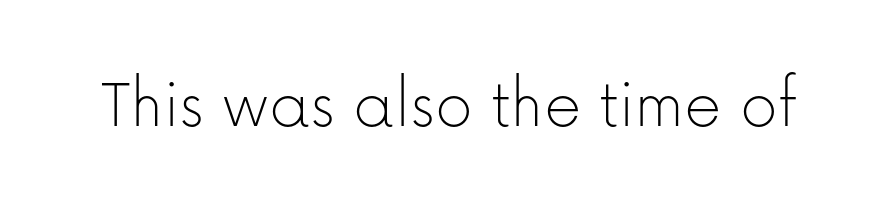
{"serif": "no", "italic": "no", "bold": "no", "weight": "thin", "width": "normal", "stroke_contrast": "low", "x_height": "medium", "monospaced": "no", "underline": "no", "letter_spacing": "normal", "letter_spacing_em": 0.0, "glyph_px": 73}
